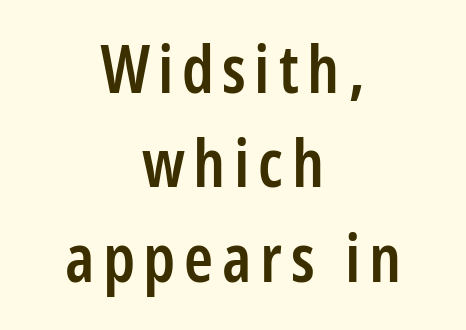
The lines sit at an ordinary, default distance from one another. Unmarked baselines from the first word to the last. Typeset on center — no edge is straight. Nope, not italic — everything's standing straight.
